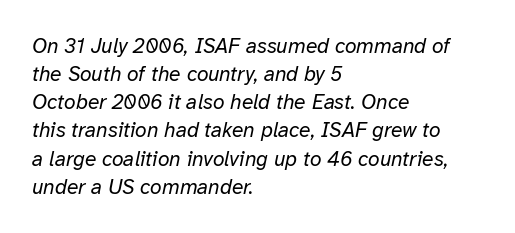
Q: Is the text bold? A: No.
Q: Is the text italic (slanted)? A: Yes, it leans right by about 12 degrees.
Q: Is the text underlined? A: No.
Q: How is the paragraph aligned? A: Left-aligned.
Q: Is the spacing between letters normal or unusually wide? A: Normal.
Q: Is the spacing between lines tight, normal or loose? A: Normal.
